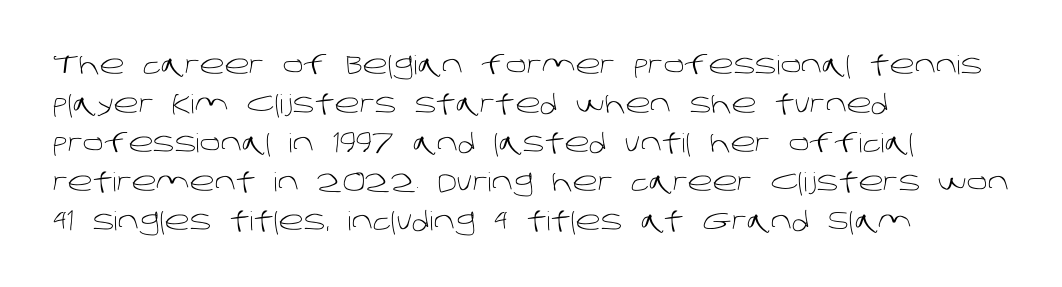
{"bold": "no", "underline": "no", "align": "left", "line_spacing": "normal", "line_spacing_ratio": 1.5, "letter_spacing": "normal", "letter_spacing_em": 0.0, "glyph_px": 26}
